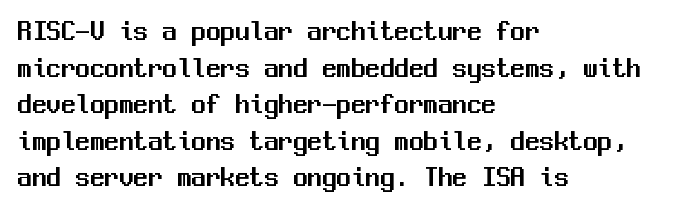
Q: Is the text italic (slanted)? A: No, it is upright.
Q: Is the typeface a serif or a sans-serif typeface? A: Sans-serif.
Q: Is the text underlined? A: No.
Q: How is the paragraph aligned? A: Left-aligned.
Q: Is the spacing between letters normal or unusually wide? A: Normal.
Q: Is the spacing between lines tight, normal or loose? A: Normal.
Q: Width (condensed, normal, or wide)? A: Normal.
Q: Stroke contrast? A: Medium.
Q: x-height? A: Medium.
Q: Monospaced? A: Yes.
